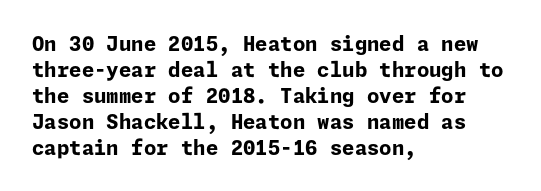
Q: Is the text bold? A: Yes.
Q: Is the text italic (slanted)? A: No, it is upright.
Q: Is the text underlined? A: No.
Q: How is the paragraph aligned? A: Left-aligned.
Q: Is the spacing between letters normal or unusually wide? A: Normal.
Q: Is the spacing between lines tight, normal or loose? A: Normal.
